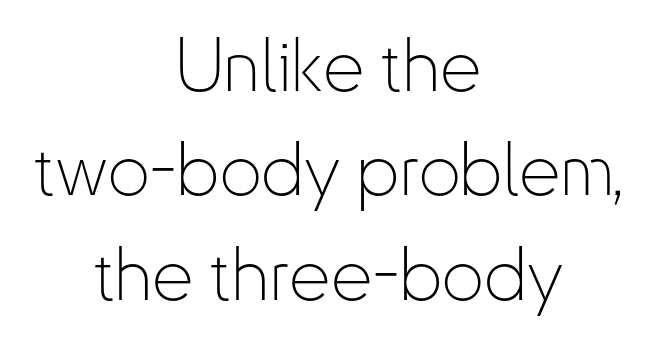
Q: Is the text bold? A: No.
Q: Is the text italic (slanted)? A: No, it is upright.
Q: Is the typeface a serif or a sans-serif typeface? A: Sans-serif.
Q: Is the text underlined? A: No.
Q: How is the paragraph aligned? A: Centered.
Q: Is the spacing between letters normal or unusually wide? A: Normal.
Q: Is the spacing between lines tight, normal or loose? A: Normal.
Q: Width (condensed, normal, or wide)? A: Condensed.
Q: Stroke contrast? A: Low.
Q: x-height? A: Small.
Q: Monospaced? A: No.
